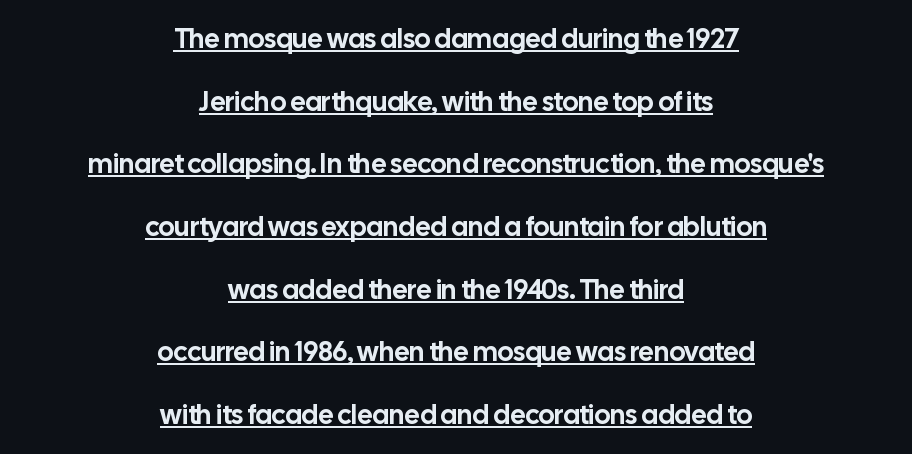
{"italic": "no", "underline": "yes", "align": "center", "line_spacing": "loose", "line_spacing_ratio": 2.32, "letter_spacing": "normal", "letter_spacing_em": 0.0, "glyph_px": 27}
